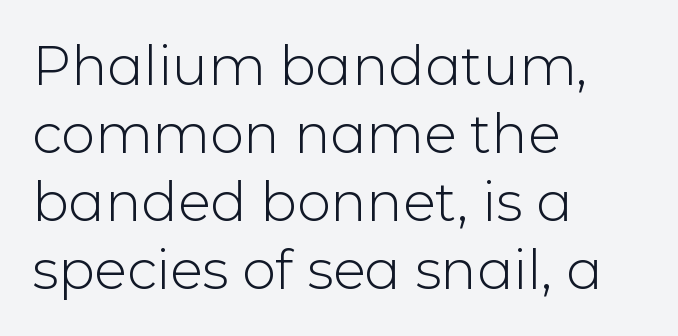
The image shows 54 px light sans-serif type, upright; set left-aligned, normal line spacing (1.26x), normal letter spacing, not underlined; low stroke contrast and a medium x-height.
